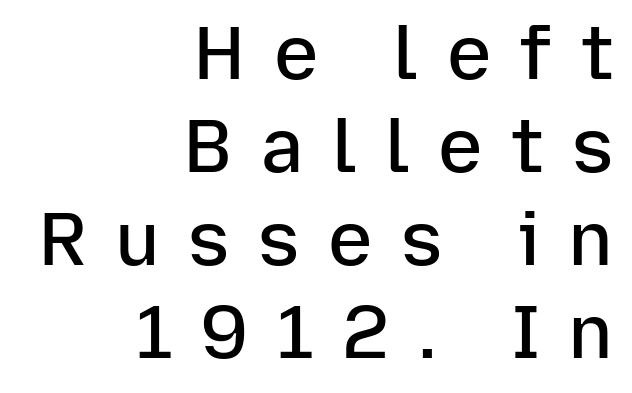
Q: Is the text bold? A: Semi-bold.
Q: Is the text italic (slanted)? A: No, it is upright.
Q: Is the typeface a serif or a sans-serif typeface? A: Sans-serif.
Q: Is the text underlined? A: No.
Q: How is the paragraph aligned? A: Right-aligned.
Q: Is the spacing between letters normal or unusually wide? A: Unusually wide.
Q: Width (condensed, normal, or wide)? A: Normal.
Q: Stroke contrast? A: Low.
Q: x-height? A: Medium.
Q: Monospaced? A: No.
